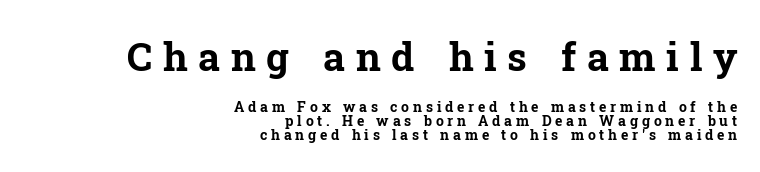
{"serif": "yes", "italic": "no", "bold": "yes", "weight": "bold", "width": "normal", "stroke_contrast": "low", "x_height": "medium", "monospaced": "no", "underline": "no", "align": "right", "line_spacing": "tight", "line_spacing_ratio": 1.01, "letter_spacing": "wide", "letter_spacing_em": 0.27, "larger_block": "first", "size_ratio": 2.79, "glyph_px": 39}
